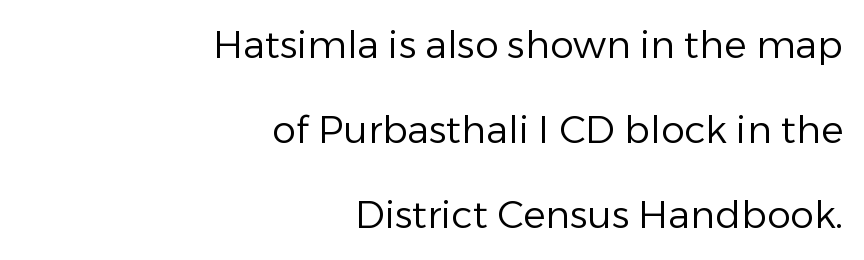
Q: Is the text bold? A: No.
Q: Is the text italic (slanted)? A: No, it is upright.
Q: Is the typeface a serif or a sans-serif typeface? A: Sans-serif.
Q: Is the text underlined? A: No.
Q: How is the paragraph aligned? A: Right-aligned.
Q: Is the spacing between letters normal or unusually wide? A: Normal.
Q: Is the spacing between lines tight, normal or loose? A: Loose.
Q: Width (condensed, normal, or wide)? A: Normal.
Q: Stroke contrast? A: Low.
Q: x-height? A: Medium.
Q: Monospaced? A: No.
